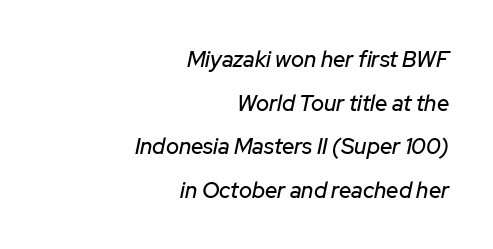
Q: Is the text italic (slanted)? A: Yes, it leans right by about 12 degrees.
Q: Is the text underlined? A: No.
Q: How is the paragraph aligned? A: Right-aligned.
Q: Is the spacing between letters normal or unusually wide? A: Normal.
Q: Is the spacing between lines tight, normal or loose? A: Loose.
